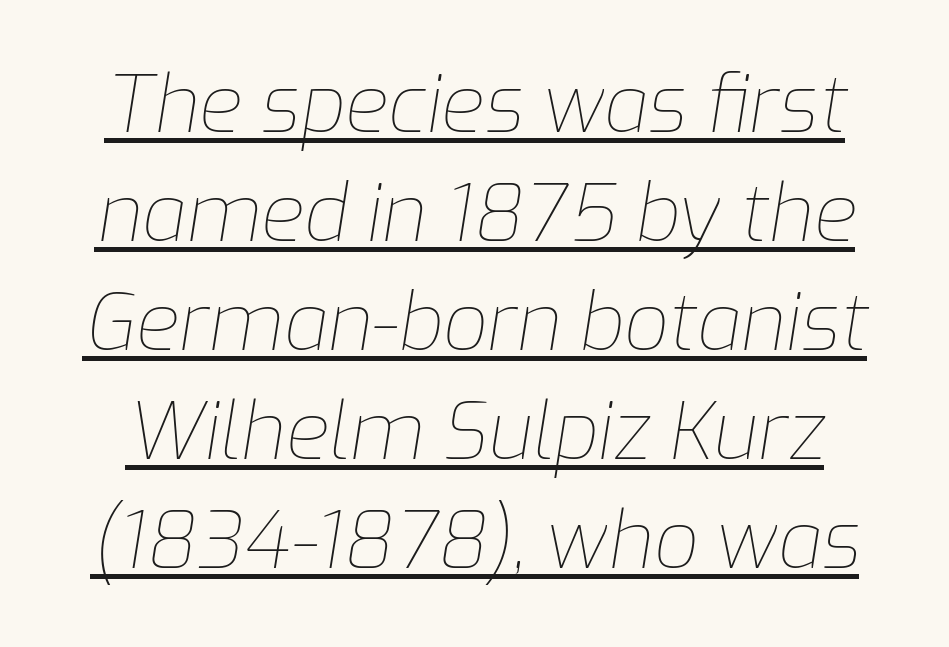
A light-to-regular cut is what we see here. The lettering is marked with a stroke running underneath it. Note the varied advance widths — an 'i' is clearly narrower than an 'm'. The horizontal fit of the characters is conventional and even.
